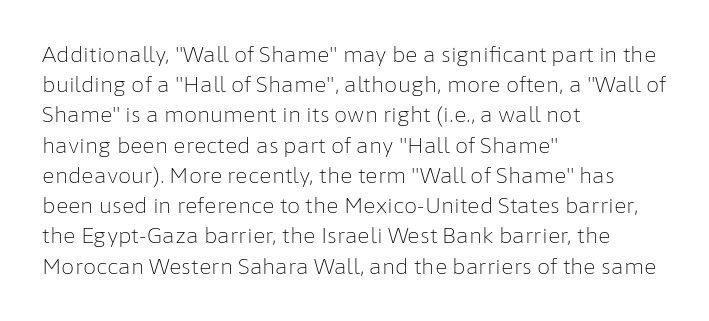
Regarding leading, the lines here are spaced in the standard way. Underline: absent. A classic flush-left, rag-right setting is used for this passage. Every character sits straight up, as roman type does.
